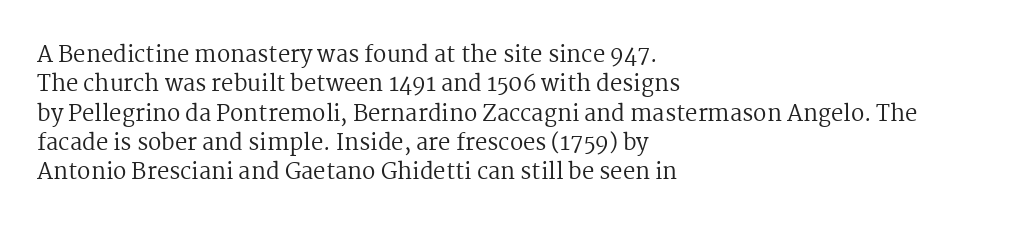
The image shows 22 px text type, upright; set left-aligned, normal line spacing (1.33x), normal letter spacing, not underlined.
